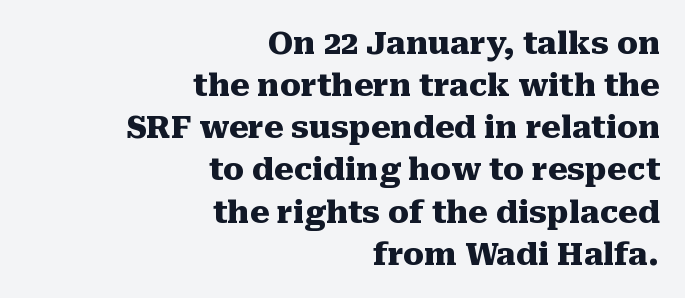
{"serif": "yes", "italic": "no", "bold": "yes", "weight": "heavy", "width": "normal", "stroke_contrast": "medium", "x_height": "medium", "monospaced": "no", "underline": "no", "align": "right", "line_spacing": "normal", "line_spacing_ratio": 1.36, "letter_spacing": "normal", "letter_spacing_em": 0.0, "glyph_px": 31}
